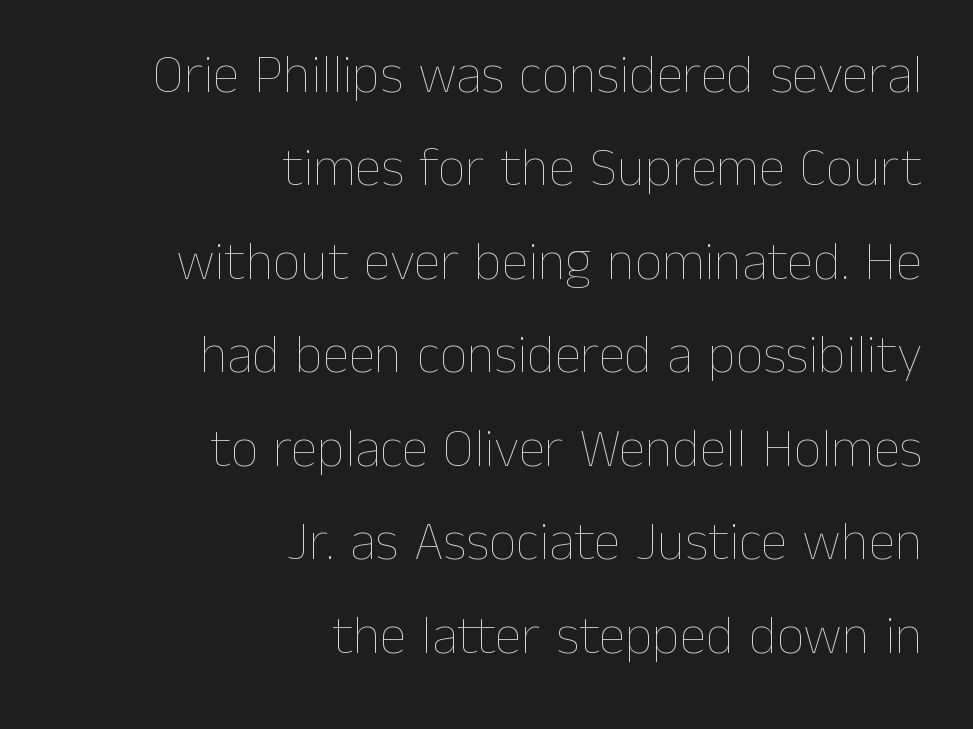
The image shows 54 px thin type, upright; set right-aligned, line spacing 1.73x, normal letter spacing, not underlined; low stroke contrast and a medium x-height.
